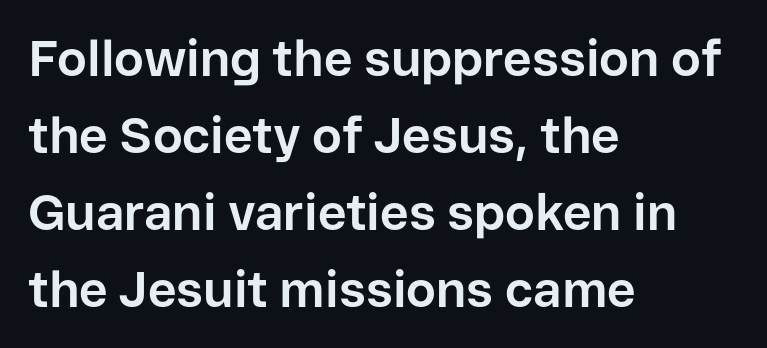
The image shows 50 px bold sans-serif type, upright; set left-aligned, normal line spacing (1.54x), normal letter spacing, not underlined; low stroke contrast and a medium x-height.
